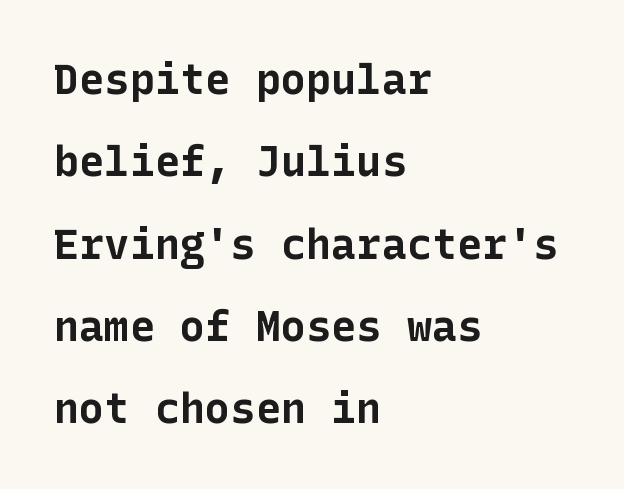
The image shows 42 px bold sans-serif type, upright; set left-aligned, loose line spacing (1.96x), normal letter spacing, not underlined; low stroke contrast and a medium x-height.
